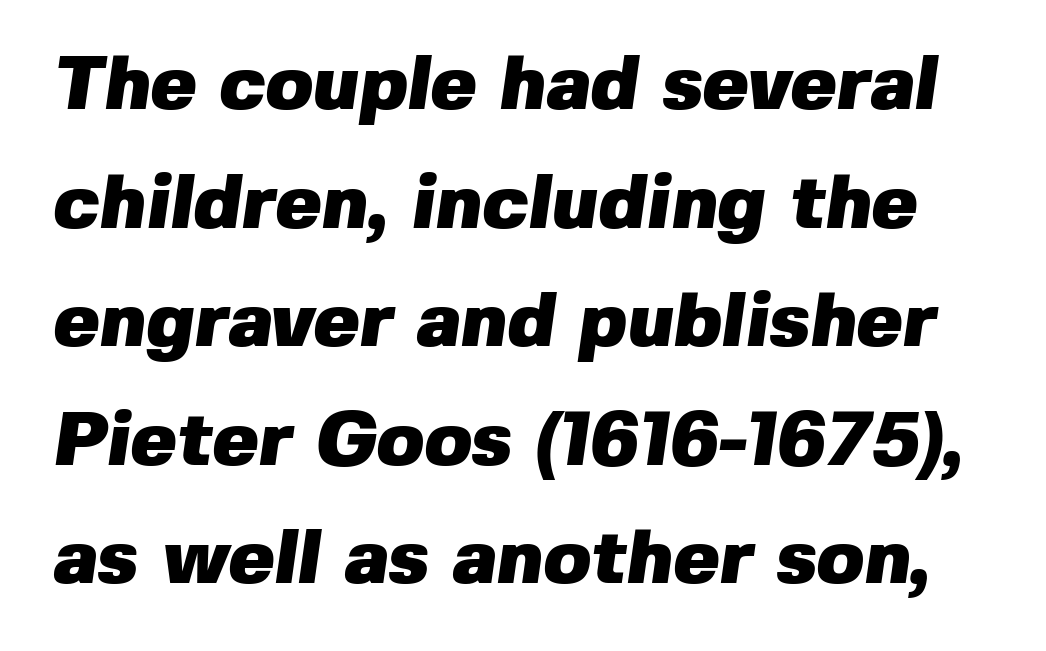
Q: Is the text bold? A: Yes.
Q: Is the typeface a serif or a sans-serif typeface? A: Sans-serif.
Q: Is the text underlined? A: No.
Q: Is the spacing between letters normal or unusually wide? A: Normal.
Q: Is the spacing between lines tight, normal or loose? A: Normal.
Q: Width (condensed, normal, or wide)? A: Normal.
Q: Stroke contrast? A: Low.
Q: x-height? A: Medium.
Q: Monospaced? A: No.
